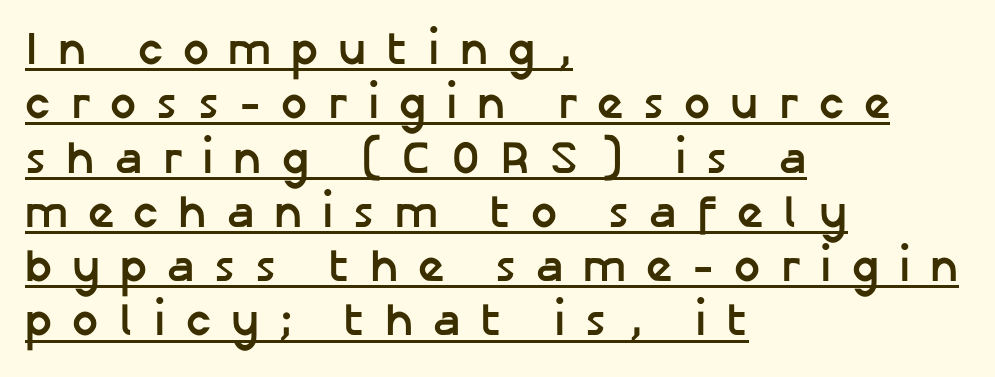
Q: Is the text bold? A: Yes.
Q: Is the text italic (slanted)? A: No, it is upright.
Q: Is the typeface a serif or a sans-serif typeface? A: Sans-serif.
Q: Is the text underlined? A: Yes.
Q: How is the paragraph aligned? A: Left-aligned.
Q: Is the spacing between letters normal or unusually wide? A: Unusually wide.
Q: Width (condensed, normal, or wide)? A: Normal.
Q: Stroke contrast? A: Low.
Q: x-height? A: Medium.
Q: Monospaced? A: No.
